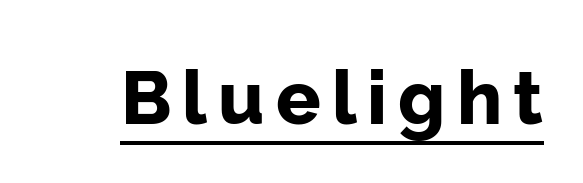
Q: Is the text bold? A: Yes.
Q: Is the text italic (slanted)? A: No, it is upright.
Q: Is the typeface a serif or a sans-serif typeface? A: Sans-serif.
Q: Is the text underlined? A: Yes.
Q: Width (condensed, normal, or wide)? A: Normal.
Q: Stroke contrast? A: Low.
Q: x-height? A: Medium.
Q: Monospaced? A: No.
